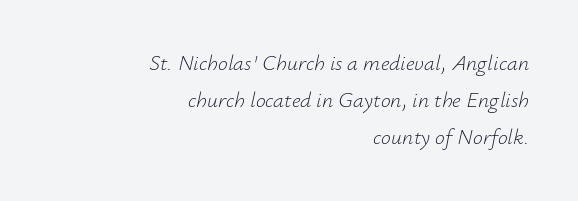
{"italic": "yes", "lean": "right", "slant_degrees": 12, "bold": "no", "underline": "no", "align": "right", "line_spacing": "normal", "line_spacing_ratio": 1.69, "letter_spacing": "normal", "letter_spacing_em": 0.0, "glyph_px": 22}
